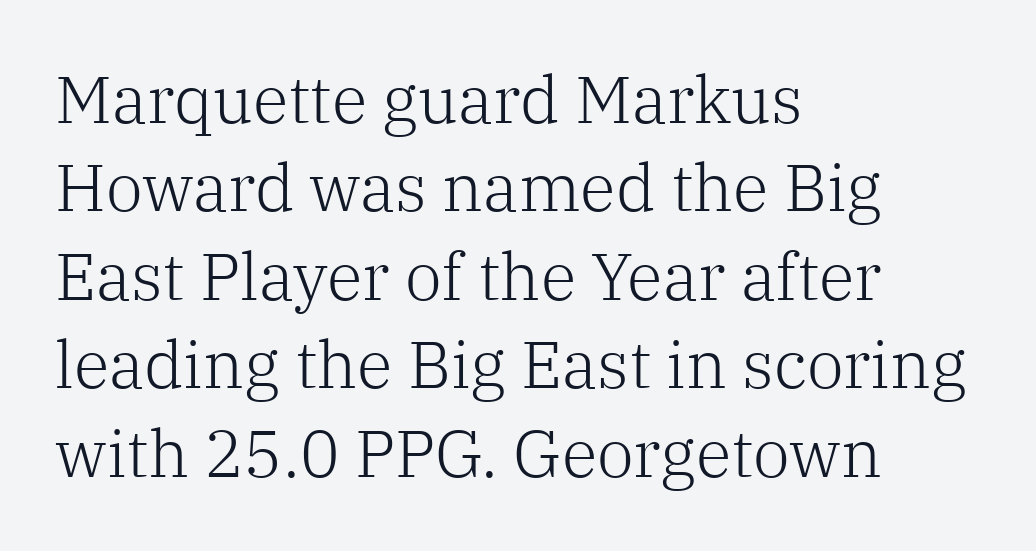
Q: Is the text bold? A: No.
Q: Is the text italic (slanted)? A: No, it is upright.
Q: Is the typeface a serif or a sans-serif typeface? A: Serif.
Q: Is the text underlined? A: No.
Q: How is the paragraph aligned? A: Left-aligned.
Q: Is the spacing between letters normal or unusually wide? A: Normal.
Q: Is the spacing between lines tight, normal or loose? A: Normal.
Q: Width (condensed, normal, or wide)? A: Normal.
Q: Stroke contrast? A: Low.
Q: x-height? A: Medium.
Q: Monospaced? A: No.
